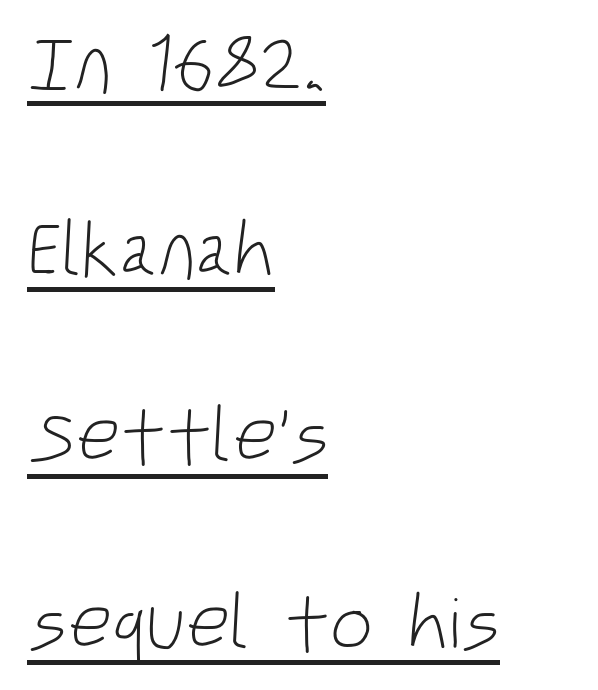
The line texture is even and compact thanks to regular tracking. This is not heavy type; no bold has been used. The rag falls on the right side of this text block. The passage shown is underscored from start to finish.
